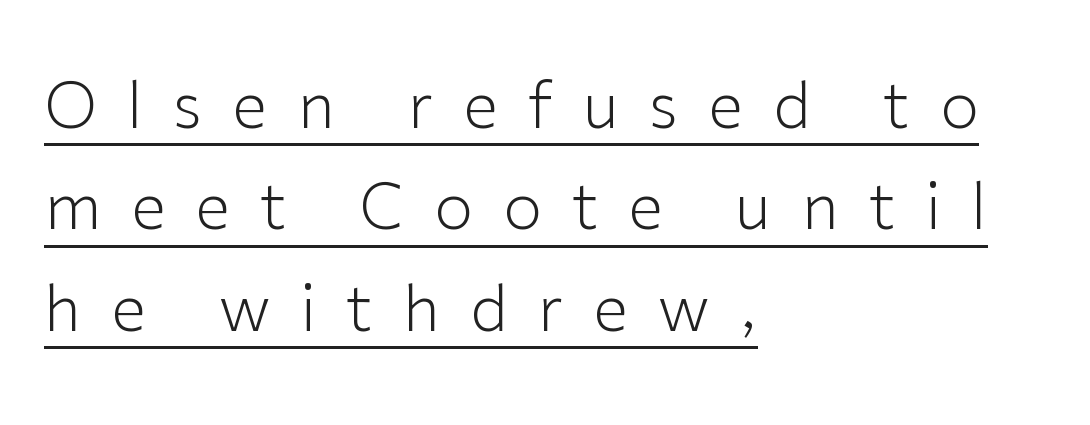
The image shows 63 px light sans-serif type, upright; set left-aligned, normal line spacing (1.61x), unusually wide letter spacing (+0.48 em), underlined; low stroke contrast and a medium x-height.
